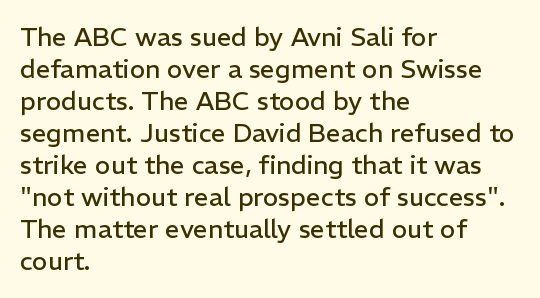
{"italic": "no", "bold": "no", "underline": "no", "align": "left", "line_spacing_ratio": 1.23, "letter_spacing": "normal", "letter_spacing_em": 0.0, "glyph_px": 26}
